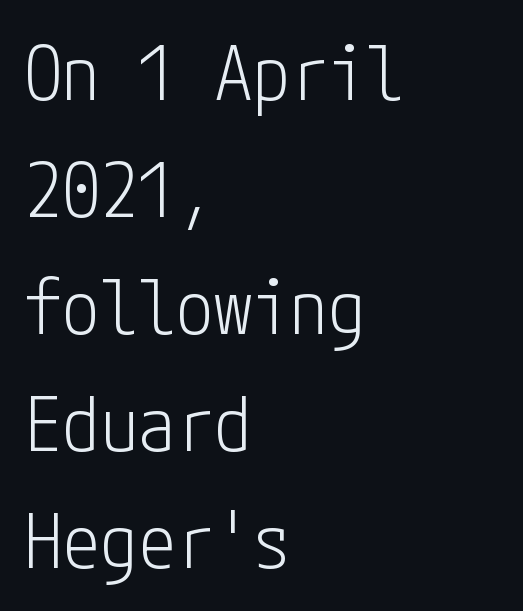
The tracking reads as untouched default to a designer's eye. Horizontal alignment here is leftward, the default for most running prose. The foot of each line stays bare and open. Every stem runs plumb, perpendicular to the baseline.
